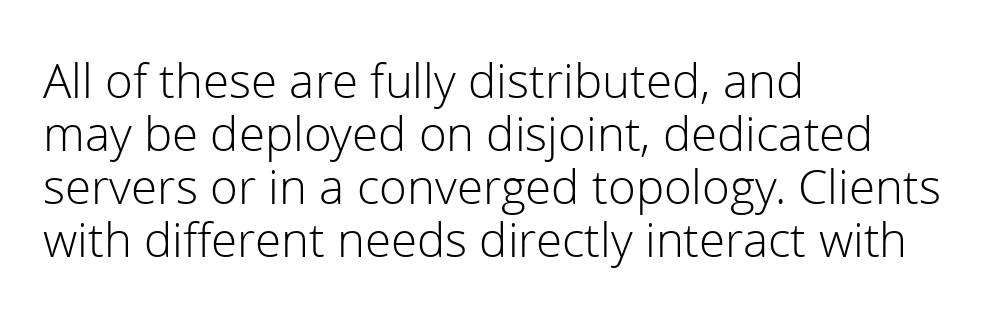
The rendering anchors every line to the left-hand side. Just letters on the line, the space beneath them empty. Students, note that the glyphs here touch the page at normal intervals. Weight: in the light-to-regular range. Each letter keeps its own natural width here, so spacing adapts to shape.
